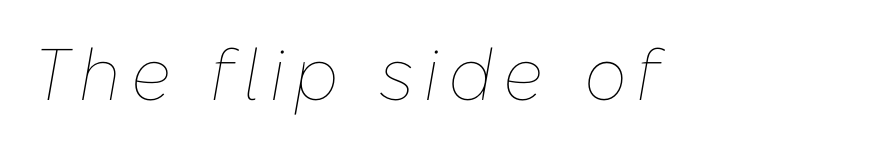
Q: Is the text bold? A: No.
Q: Is the text italic (slanted)? A: Yes, it leans right by about 10 degrees.
Q: Is the text underlined? A: No.
Q: Width (condensed, normal, or wide)? A: Normal.
Q: Stroke contrast? A: Low.
Q: x-height? A: Medium.
Q: Monospaced? A: No.
